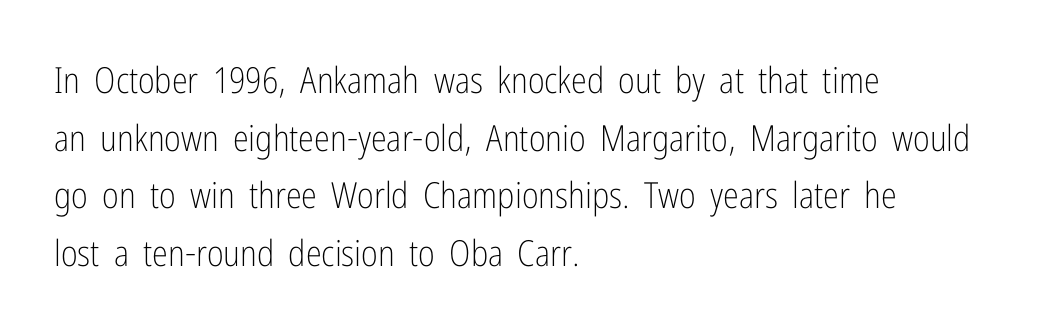
No chunkiness to these letters — they're not bold. The paragraph has a hard left edge and a soft right edge. Regular leading. Proportional: the letters do not fall into vertical columns. Underline: absent. These lines were composed using upright roman letters.
